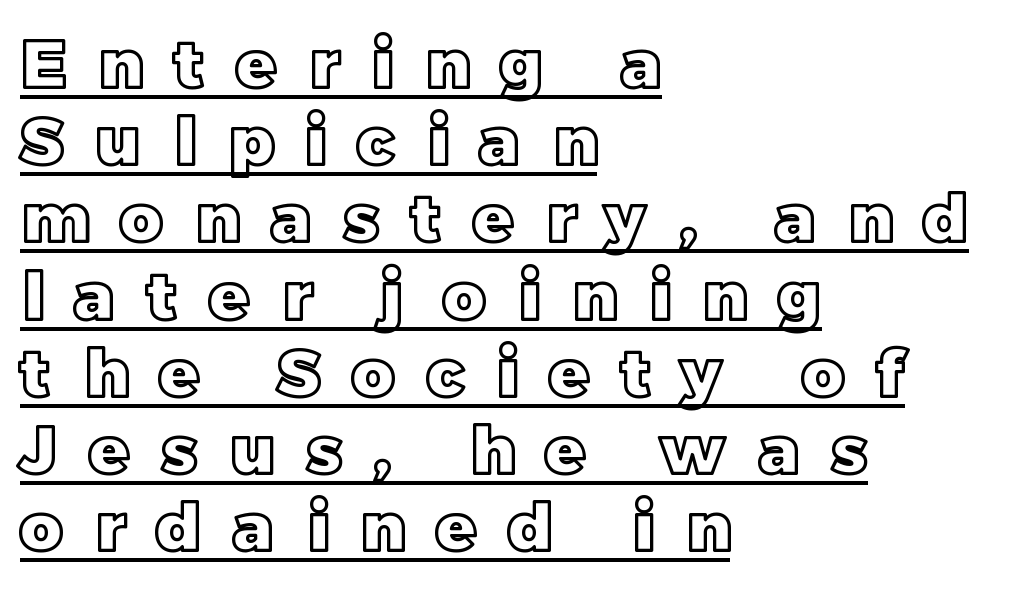
Letter spacing: wide. Notice how the stems are strictly vertical — no italics here. Here the designer chose a conventional face with non-uniform glyph widths. One-word summary of the alignment: left. Looks like someone drew a line under every word here.
